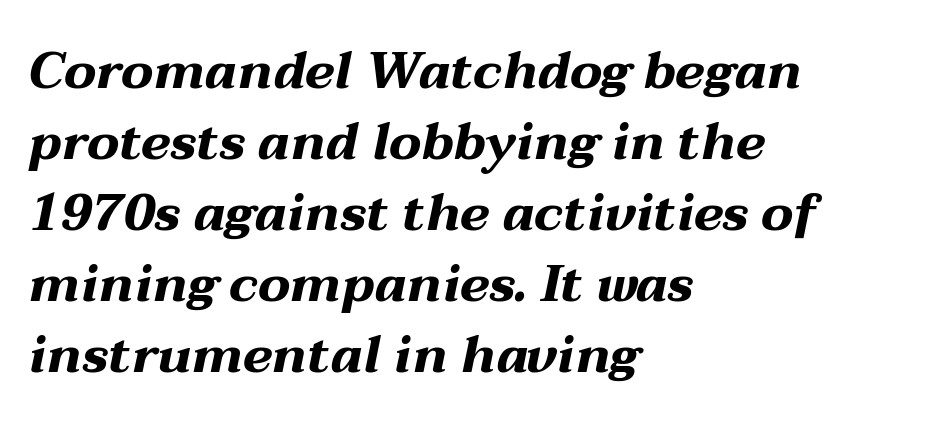
{"italic": "yes", "lean": "right", "slant_degrees": 12, "bold": "yes", "weight": "bold", "width": "wide", "stroke_contrast": "medium", "x_height": "medium", "monospaced": "no", "underline": "no", "align": "left", "line_spacing": "normal", "line_spacing_ratio": 1.39, "letter_spacing": "normal", "letter_spacing_em": 0.0, "glyph_px": 51}
